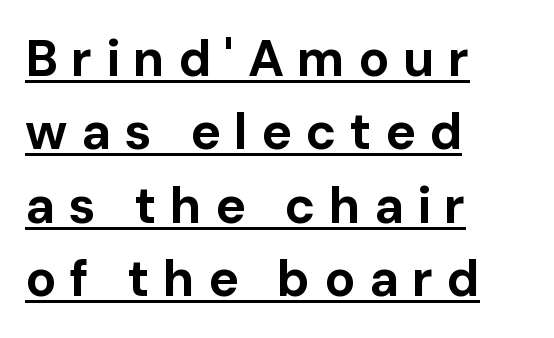
{"serif": "no", "italic": "no", "bold": "yes", "weight": "bold", "width": "normal", "stroke_contrast": "low", "x_height": "medium", "monospaced": "no", "underline": "yes", "align": "left", "line_spacing": "normal", "line_spacing_ratio": 1.44, "letter_spacing": "wide", "letter_spacing_em": 0.26, "glyph_px": 51}
